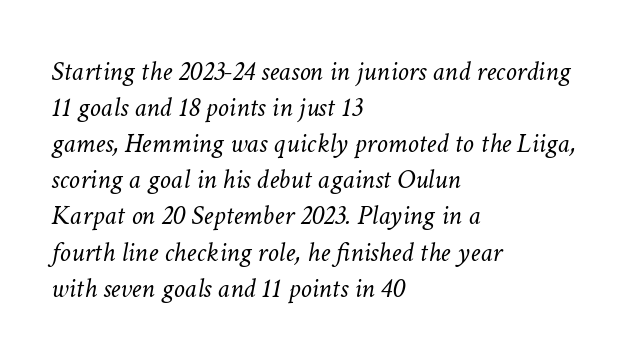
The image shows 28 px light type, italic (leaning right); set left-aligned, normal line spacing (1.29x), normal letter spacing, not underlined; low stroke contrast and a medium x-height.
